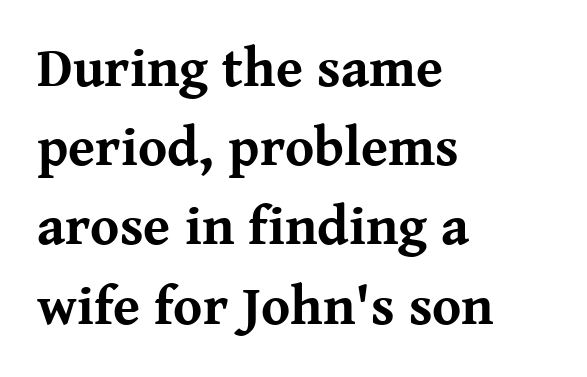
{"serif": "yes", "italic": "no", "bold": "yes", "weight": "bold", "width": "normal", "stroke_contrast": "medium", "x_height": "medium", "monospaced": "no", "underline": "no", "align": "left", "line_spacing": "normal", "line_spacing_ratio": 1.44, "letter_spacing": "normal", "letter_spacing_em": 0.0, "glyph_px": 55}
